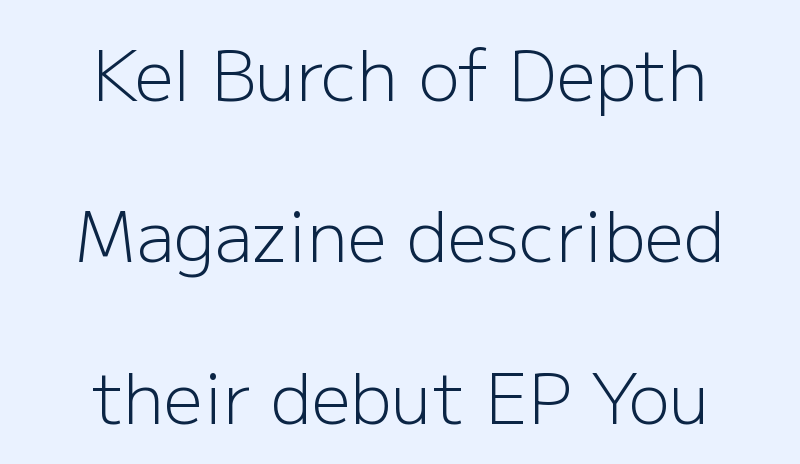
Q: Is the text bold? A: No.
Q: Is the text italic (slanted)? A: No, it is upright.
Q: Is the typeface a serif or a sans-serif typeface? A: Sans-serif.
Q: Is the text underlined? A: No.
Q: How is the paragraph aligned? A: Centered.
Q: Is the spacing between letters normal or unusually wide? A: Normal.
Q: Is the spacing between lines tight, normal or loose? A: Loose.
Q: Width (condensed, normal, or wide)? A: Normal.
Q: Stroke contrast? A: Low.
Q: x-height? A: Medium.
Q: Monospaced? A: No.
